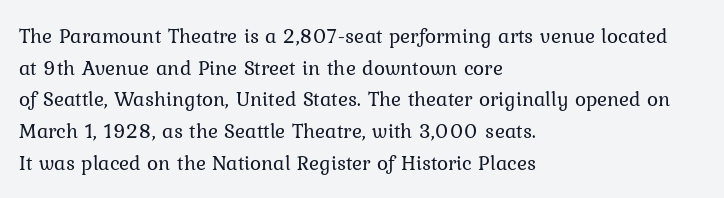
Q: Is the text bold? A: No.
Q: Is the text italic (slanted)? A: No, it is upright.
Q: Is the text underlined? A: No.
Q: How is the paragraph aligned? A: Left-aligned.
Q: Is the spacing between letters normal or unusually wide? A: Normal.
Q: Is the spacing between lines tight, normal or loose? A: Normal.
